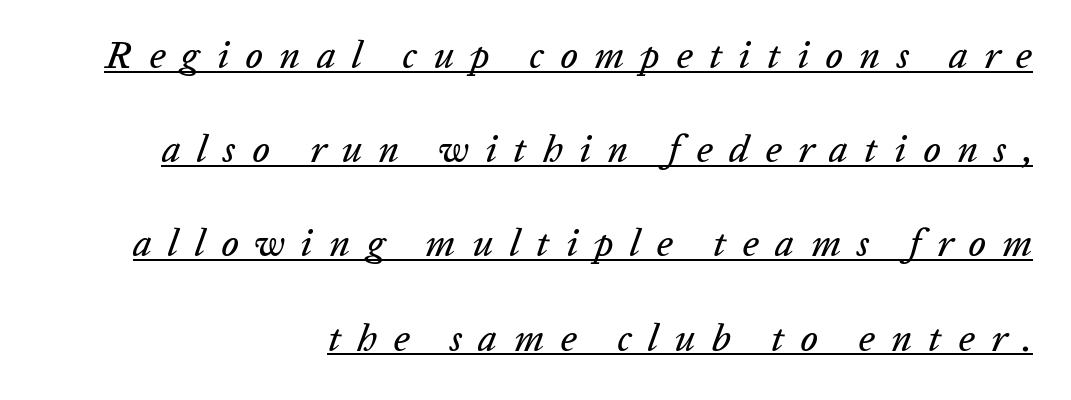
The image shows 38 px text type, italic (leaning right); set right-aligned, loose line spacing (2.48x), unusually wide letter spacing (+0.43 em), underlined; low stroke contrast and a medium x-height.
